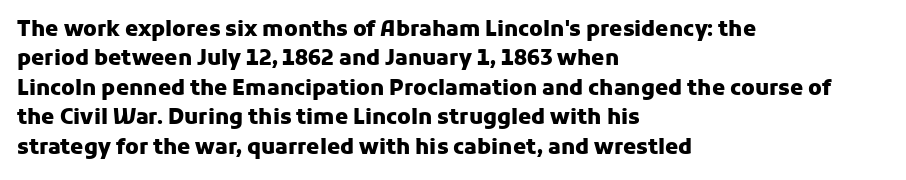
Q: Is the text bold? A: Yes.
Q: Is the text italic (slanted)? A: No, it is upright.
Q: Is the text underlined? A: No.
Q: How is the paragraph aligned? A: Left-aligned.
Q: Is the spacing between letters normal or unusually wide? A: Normal.
Q: Is the spacing between lines tight, normal or loose? A: Normal.
